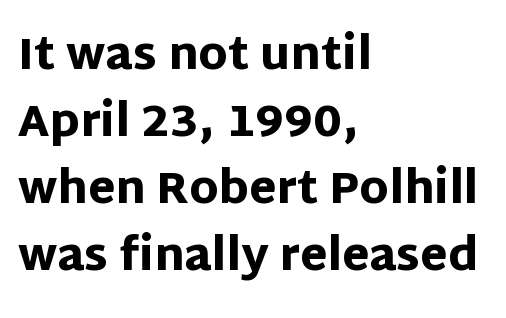
If you measured baseline to baseline, you'd find a middling distance. Serifs: no, the terminals of the letterforms are clean. The strokes are fattened all the way to bold. The gaps between neighbouring characters are ordinary and unremarkable. Line starts are locked; line ends wander. Style check: upright.
